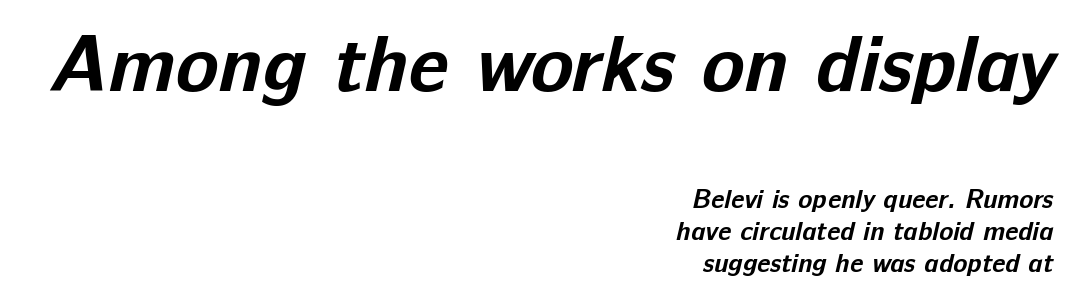
Q: Is the text bold? A: Yes.
Q: Is the typeface a serif or a sans-serif typeface? A: Sans-serif.
Q: Is the text underlined? A: No.
Q: How is the paragraph aligned? A: Right-aligned.
Q: Is the spacing between letters normal or unusually wide? A: Normal.
Q: Which block of text is set in a larger size, the first (top) or the second (bottom)? A: The first (top) one.
Q: Width (condensed, normal, or wide)? A: Normal.
Q: Stroke contrast? A: Low.
Q: x-height? A: Medium.
Q: Monospaced? A: No.
